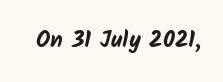
{"bold": "yes", "underline": "no", "letter_spacing": "normal", "letter_spacing_em": 0.0, "glyph_px": 23}
